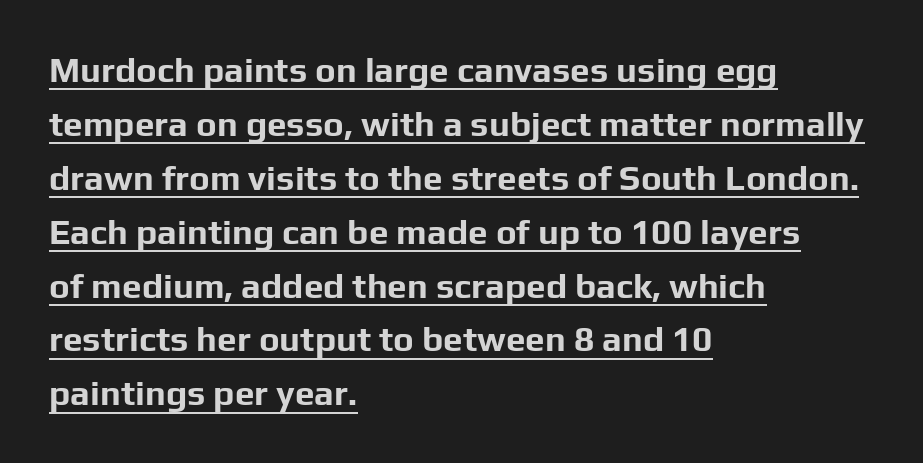
{"serif": "no", "italic": "no", "bold": "yes", "weight": "bold", "width": "normal", "stroke_contrast": "low", "x_height": "medium", "monospaced": "no", "underline": "yes", "align": "left", "line_spacing": "normal", "line_spacing_ratio": 1.54, "letter_spacing": "normal", "letter_spacing_em": 0.0, "glyph_px": 35}
